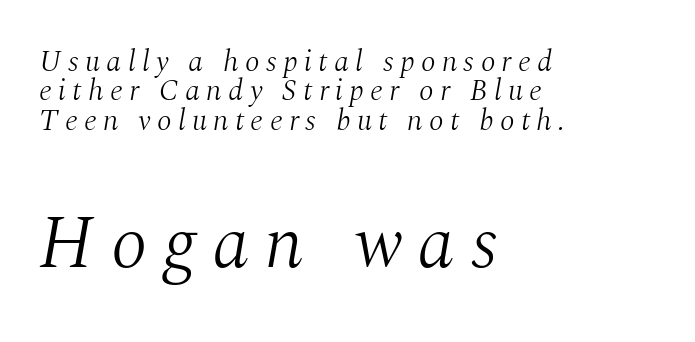
{"serif": "yes", "italic": "yes", "lean": "right", "slant_degrees": 10, "bold": "no", "weight": "light", "width": "normal", "stroke_contrast": "medium", "x_height": "medium", "monospaced": "no", "underline": "no", "align": "left", "line_spacing": "tight", "line_spacing_ratio": 0.98, "letter_spacing": "wide", "letter_spacing_em": 0.21, "larger_block": "second", "size_ratio": 2.5, "glyph_px": 75}
